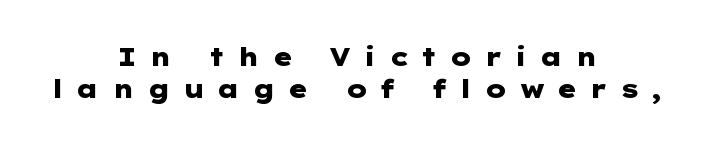
The image shows 25 px bold type, upright; set centered, normal line spacing (1.3x), unusually wide letter spacing (+0.47 em), not underlined.
